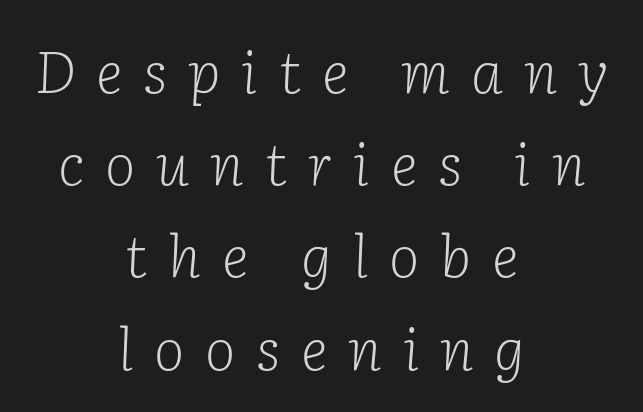
Examine the stroke ends and you'll spot serifs. Inter-character spacing is expanded well beyond the font's built-in metrics. Varying glyph widths throughout — classic text-font behaviour. Whoever set this chose a conventional vertical rhythm. Horizontally, the lines are justified to the midpoint only. Italic? Definitely — the glyphs are oblique.
